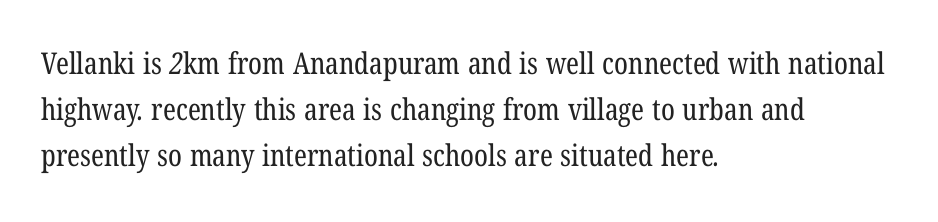
A typesetter would call this proportional, since set widths differ per character. Letter spacing: default. Underline: absent. Interline gaps are of average width in this sample. Check where the strokes stop: tiny serifs finish them off. In CSS terms this would be text-align: left.
